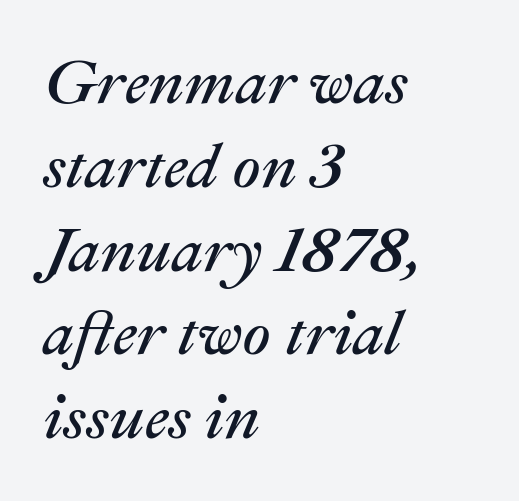
A clean baseline with only descenders dipping below it. Do the characters align in a grid? No, the font is proportional. Typeset ragged right — the left edge is the straight one. Quick note: italic. The passage shown is not bold in any degree.
